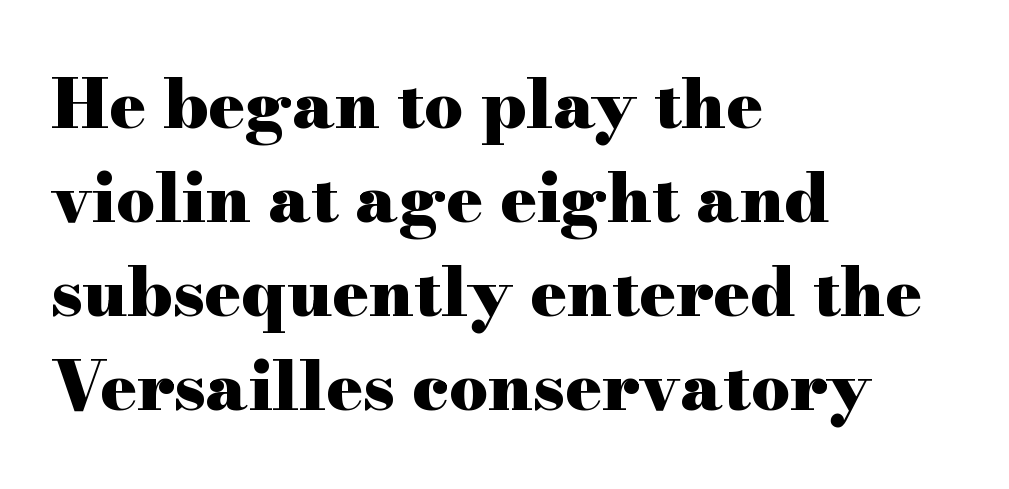
The image shows 68 px heavy, wide serif type, upright; set left-aligned, normal line spacing (1.38x), normal letter spacing, not underlined; high stroke contrast and a small x-height.
